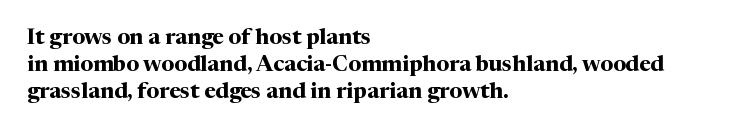
{"italic": "no", "bold": "yes", "underline": "no", "align": "left", "line_spacing_ratio": 1.22, "letter_spacing": "normal", "letter_spacing_em": 0.0, "glyph_px": 22}
